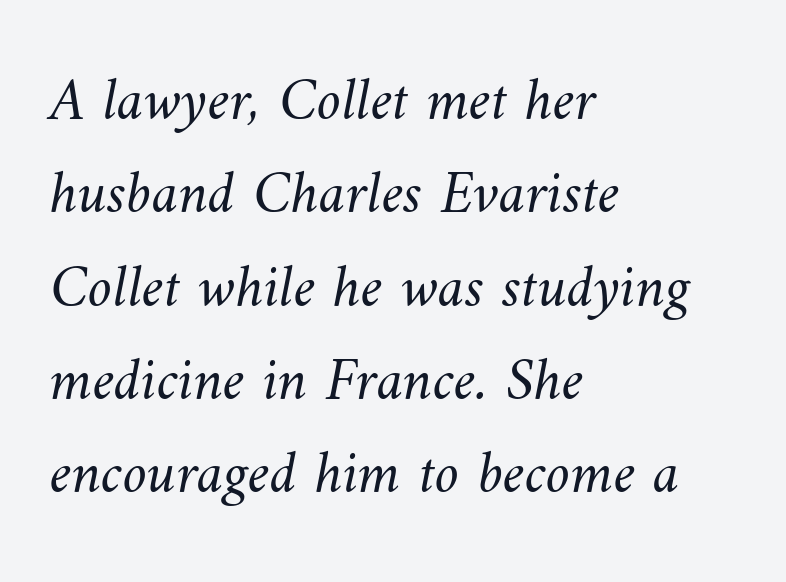
{"bold": "no", "weight": "light", "width": "normal", "stroke_contrast": "medium", "x_height": "small", "monospaced": "no", "underline": "no", "align": "left", "line_spacing": "normal", "line_spacing_ratio": 1.53, "letter_spacing": "normal", "letter_spacing_em": 0.0, "glyph_px": 61}
